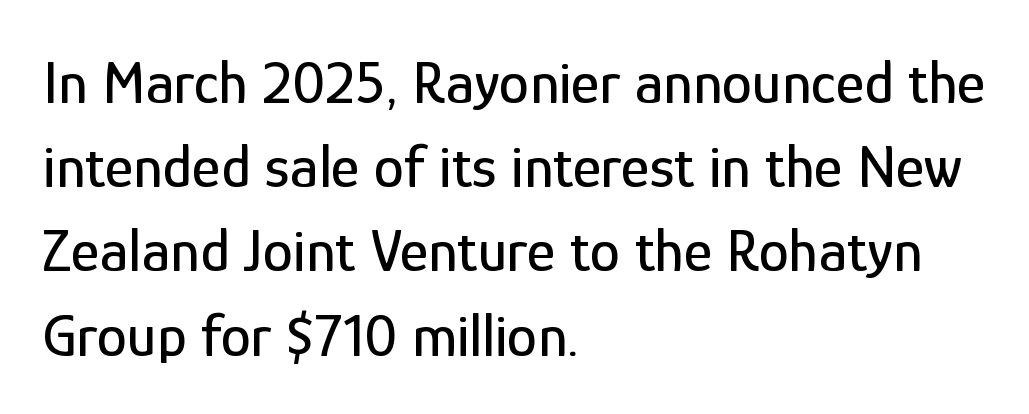
Q: Is the text italic (slanted)? A: No, it is upright.
Q: Is the typeface a serif or a sans-serif typeface? A: Sans-serif.
Q: Is the text underlined? A: No.
Q: How is the paragraph aligned? A: Left-aligned.
Q: Is the spacing between letters normal or unusually wide? A: Normal.
Q: Is the spacing between lines tight, normal or loose? A: Normal.
Q: Width (condensed, normal, or wide)? A: Condensed.
Q: Stroke contrast? A: Low.
Q: x-height? A: Medium.
Q: Monospaced? A: No.
